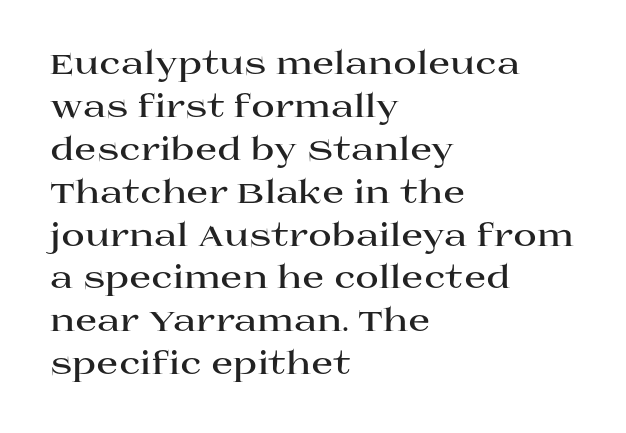
Q: Is the text bold? A: Yes.
Q: Is the text italic (slanted)? A: No, it is upright.
Q: Is the typeface a serif or a sans-serif typeface? A: Serif.
Q: Is the text underlined? A: No.
Q: How is the paragraph aligned? A: Left-aligned.
Q: Is the spacing between letters normal or unusually wide? A: Normal.
Q: Is the spacing between lines tight, normal or loose? A: Normal.
Q: Width (condensed, normal, or wide)? A: Wide.
Q: Stroke contrast? A: High.
Q: x-height? A: Large.
Q: Monospaced? A: No.
